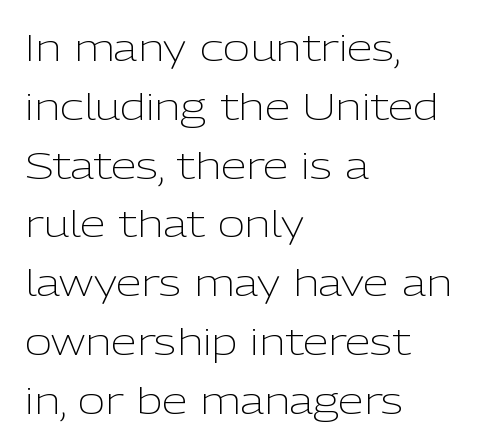
Q: Is the text bold? A: No.
Q: Is the text italic (slanted)? A: No, it is upright.
Q: Is the typeface a serif or a sans-serif typeface? A: Sans-serif.
Q: Is the text underlined? A: No.
Q: How is the paragraph aligned? A: Left-aligned.
Q: Is the spacing between letters normal or unusually wide? A: Normal.
Q: Is the spacing between lines tight, normal or loose? A: Normal.
Q: Width (condensed, normal, or wide)? A: Normal.
Q: Stroke contrast? A: Low.
Q: x-height? A: Medium.
Q: Monospaced? A: No.
